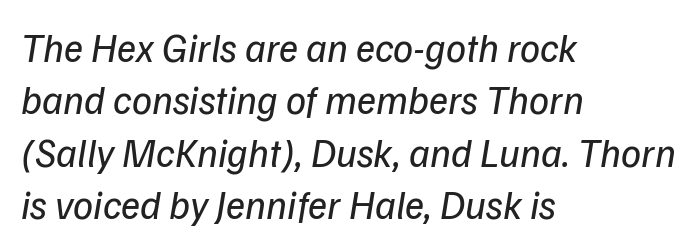
The gap between lines stays unmarked. The lines sit at an ordinary, default distance from one another. In terms of posture, this sample is oblique. Layout note: lines flush left. You could call the tracking neutral — neither tight nor loose.
